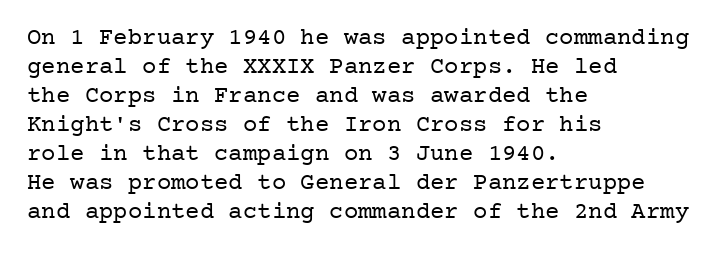
{"italic": "no", "bold": "no", "underline": "no", "align": "left", "line_spacing_ratio": 1.21, "letter_spacing": "normal", "letter_spacing_em": 0.0, "glyph_px": 24}
